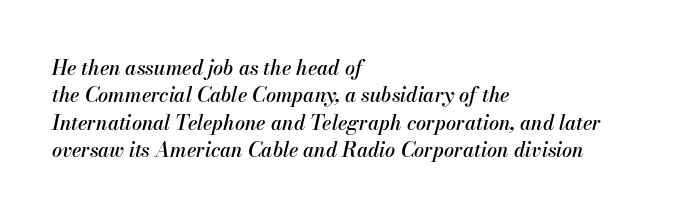
Q: Is the text italic (slanted)? A: Yes, it leans right by about 13 degrees.
Q: Is the text underlined? A: No.
Q: How is the paragraph aligned? A: Left-aligned.
Q: Is the spacing between letters normal or unusually wide? A: Normal.
Q: Is the spacing between lines tight, normal or loose? A: Normal.
